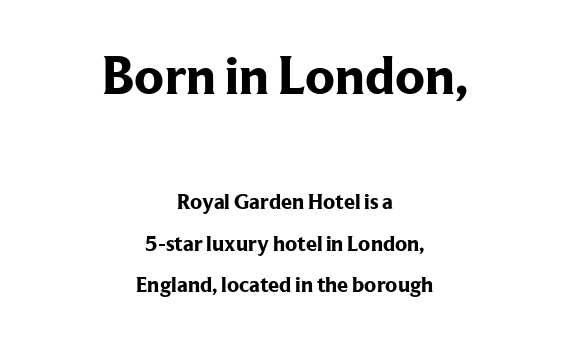
Q: Is the text bold? A: Yes.
Q: Is the text italic (slanted)? A: No, it is upright.
Q: Is the typeface a serif or a sans-serif typeface? A: Serif.
Q: Is the text underlined? A: No.
Q: How is the paragraph aligned? A: Centered.
Q: Is the spacing between letters normal or unusually wide? A: Normal.
Q: Which block of text is set in a larger size, the first (top) or the second (bottom)? A: The first (top) one.
Q: Width (condensed, normal, or wide)? A: Normal.
Q: Stroke contrast? A: Low.
Q: x-height? A: Medium.
Q: Monospaced? A: No.
